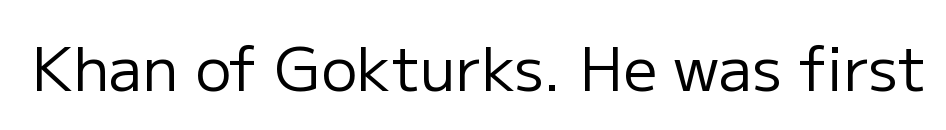
Q: Is the text bold? A: No.
Q: Is the text italic (slanted)? A: No, it is upright.
Q: Is the typeface a serif or a sans-serif typeface? A: Sans-serif.
Q: Is the text underlined? A: No.
Q: Is the spacing between letters normal or unusually wide? A: Normal.
Q: Width (condensed, normal, or wide)? A: Normal.
Q: Stroke contrast? A: Low.
Q: x-height? A: Medium.
Q: Monospaced? A: No.
